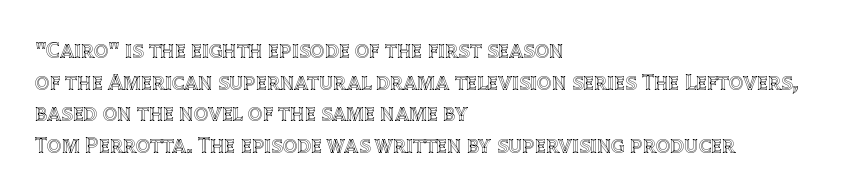
The image shows 23 px text type, upright; set left-aligned, normal line spacing (1.38x), normal letter spacing, not underlined.
